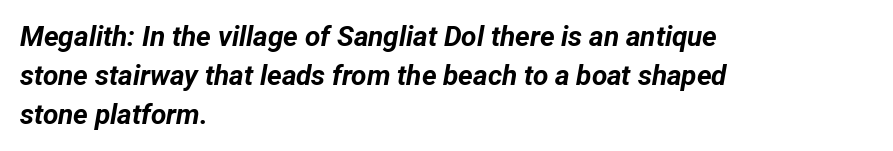
The space beneath each line is pristine and unruled. Pretty heavy lettering here — definitely bold. The compositor pushed each line to the left boundary. Here the glyphs are tracked normally, forming tight word shapes. Reading down the column, the eye jumps a familiar distance to each next line.
